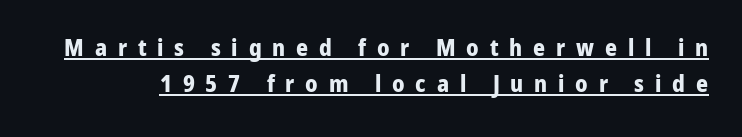
The image shows 23 px bold type, upright; set normal line spacing (1.58x), unusually wide letter spacing (+0.47 em), underlined.
